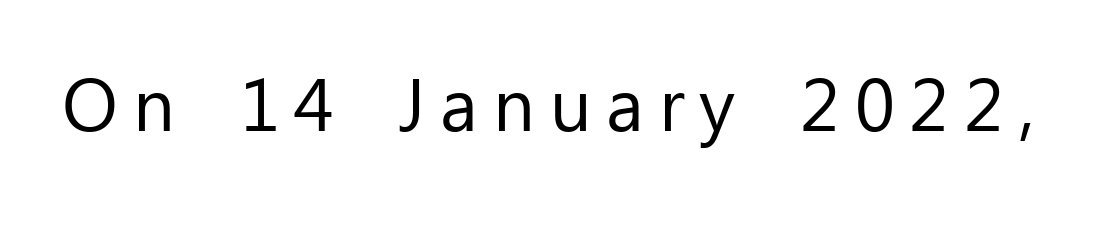
The typesetting does not lean heavy: it is not bold. Each word looks stretched out because of the extra space between its letters. Proportional: the letters do not fall into vertical columns. Unlike italic type, these characters show no tilt at all. The glyphs are unaccompanied by any horizontal stroke below them. The face used here is a sans, in the tradition of grotesques and geometrics.
